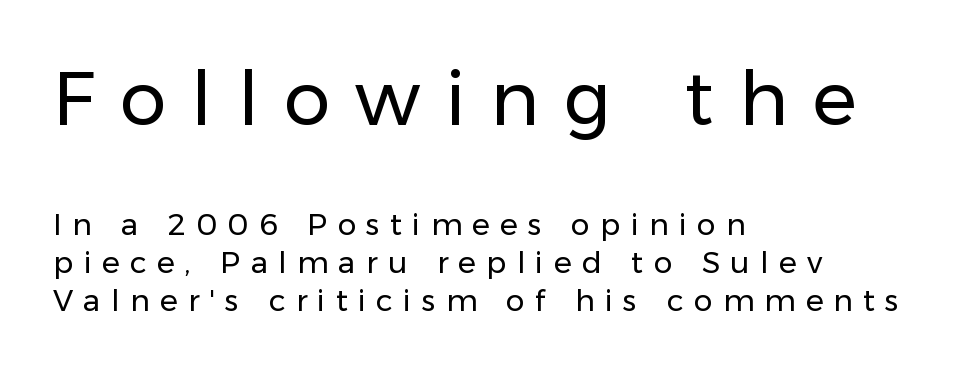
Q: Is the text bold? A: No.
Q: Is the text italic (slanted)? A: No, it is upright.
Q: Is the typeface a serif or a sans-serif typeface? A: Sans-serif.
Q: Is the text underlined? A: No.
Q: How is the paragraph aligned? A: Left-aligned.
Q: Is the spacing between letters normal or unusually wide? A: Unusually wide.
Q: Is the spacing between lines tight, normal or loose? A: Normal.
Q: Which block of text is set in a larger size, the first (top) or the second (bottom)? A: The first (top) one.
Q: Width (condensed, normal, or wide)? A: Normal.
Q: Stroke contrast? A: Low.
Q: x-height? A: Medium.
Q: Monospaced? A: No.
